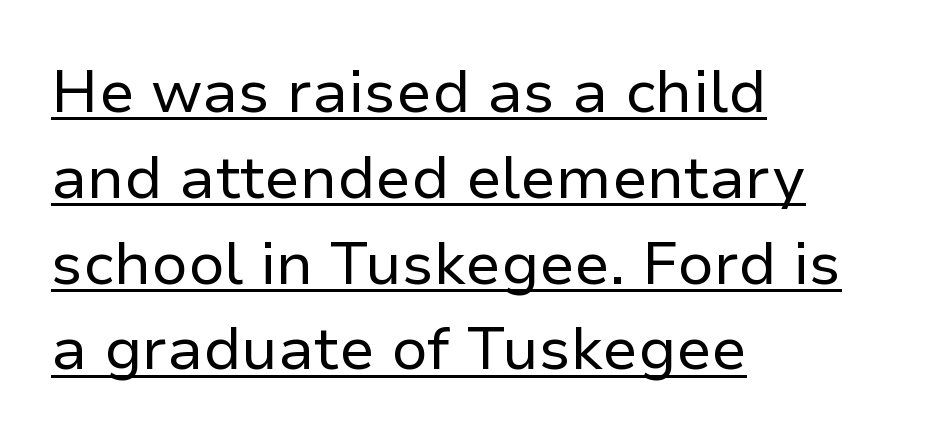
The image shows 60 px regular-weight sans-serif type, upright; set left-aligned, normal line spacing (1.43x), normal letter spacing, underlined; low stroke contrast and a medium x-height.
